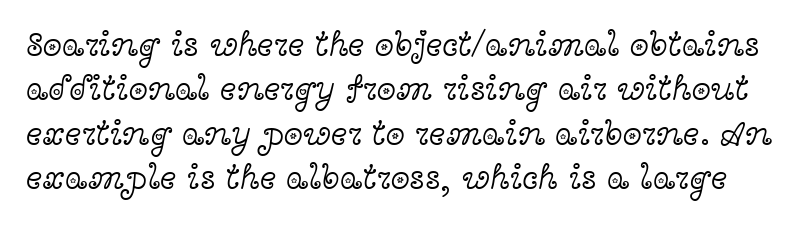
The image shows 35 px light, wide serif type, upright; set normal line spacing (1.27x), normal letter spacing, not underlined; a medium x-height.
